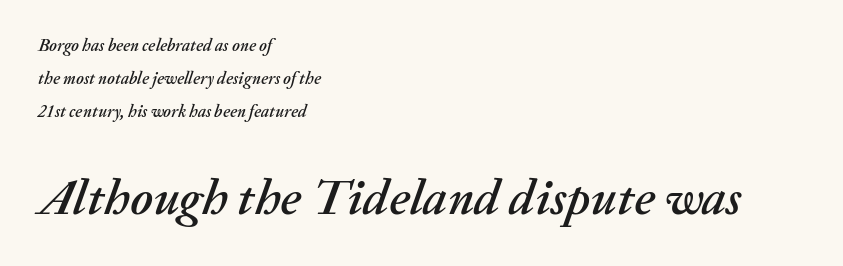
{"italic": "yes", "lean": "right", "slant_degrees": 20, "width": "normal", "stroke_contrast": "medium", "x_height": "medium", "monospaced": "no", "underline": "no", "align": "left", "line_spacing": "loose", "line_spacing_ratio": 1.93, "letter_spacing": "normal", "letter_spacing_em": 0.0, "larger_block": "second", "size_ratio": 2.94, "glyph_px": 50}
